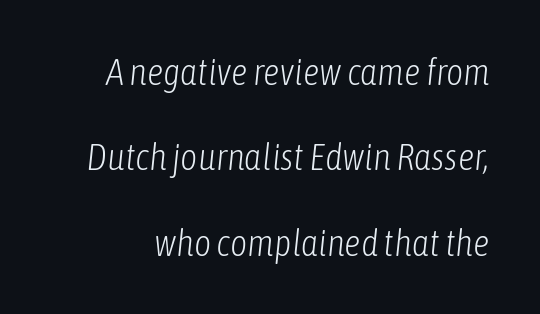
The tracking reads as untouched default to a designer's eye. Does the lettering tilt? It does — this is italic. Stems here are at most as thick as an everyday book face. The glyphs are unaccompanied by any horizontal stroke below them. Line spacing here is loose. Character widths vary here, with narrow letters taking less room than wide ones.
